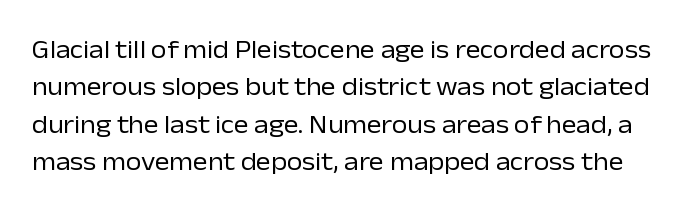
{"italic": "no", "bold": "no", "underline": "no", "line_spacing": "normal", "line_spacing_ratio": 1.5, "letter_spacing": "normal", "letter_spacing_em": 0.0, "glyph_px": 25}
